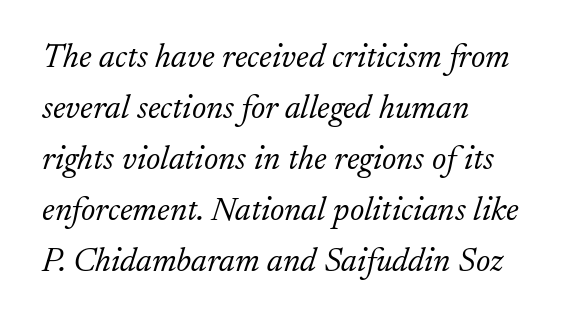
The paragraph has a hard left edge and a soft right edge. If you measured baseline to baseline, you'd find a middling distance. Think of a printed novel: that variable character pitch is what you see here. The foot of each line stays bare and open.
